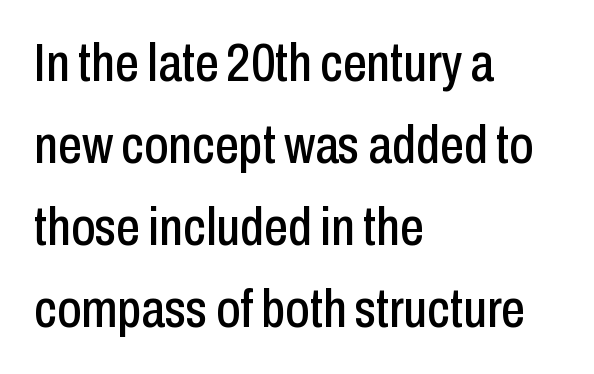
Q: Is the text italic (slanted)? A: No, it is upright.
Q: Is the typeface a serif or a sans-serif typeface? A: Sans-serif.
Q: Is the text underlined? A: No.
Q: How is the paragraph aligned? A: Left-aligned.
Q: Is the spacing between letters normal or unusually wide? A: Normal.
Q: Is the spacing between lines tight, normal or loose? A: Normal.
Q: Width (condensed, normal, or wide)? A: Condensed.
Q: Stroke contrast? A: Low.
Q: x-height? A: Medium.
Q: Monospaced? A: No.
